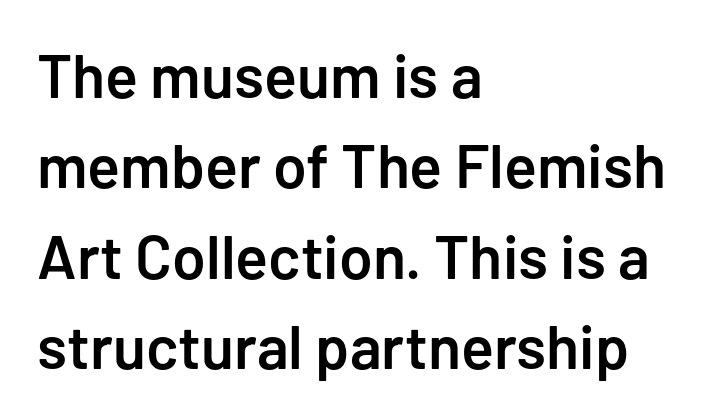
The image shows 61 px semibold sans-serif type, upright; set left-aligned, normal line spacing (1.48x), normal letter spacing, not underlined; low stroke contrast and a medium x-height.
